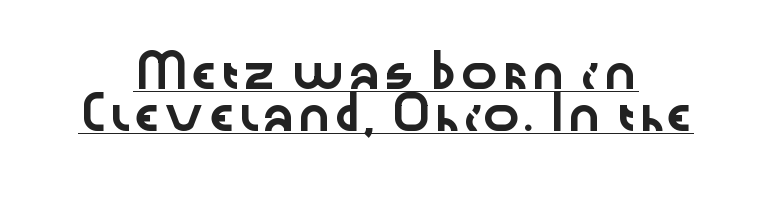
The image shows 31 px wide sans-serif type, upright; set normal line spacing (1.34x), normal letter spacing, underlined; low stroke contrast and a medium x-height.
